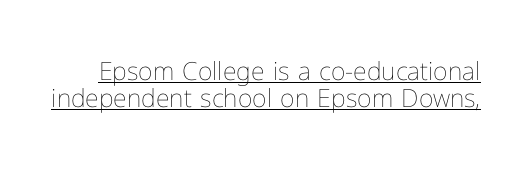
Q: Is the text bold? A: No.
Q: Is the text italic (slanted)? A: No, it is upright.
Q: Is the text underlined? A: Yes.
Q: Is the spacing between letters normal or unusually wide? A: Normal.
Q: Is the spacing between lines tight, normal or loose? A: Tight.
